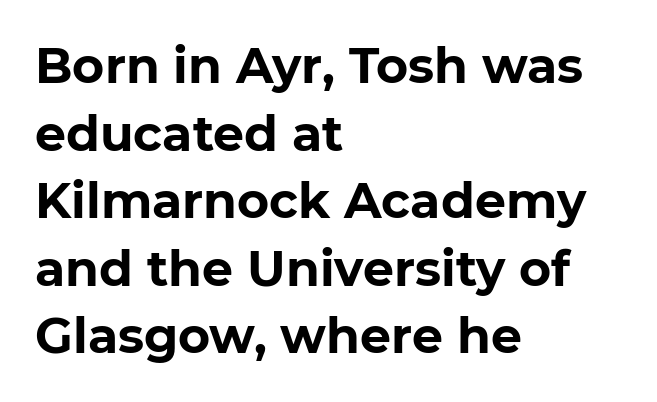
{"serif": "no", "italic": "no", "bold": "yes", "weight": "bold", "width": "normal", "stroke_contrast": "low", "x_height": "medium", "monospaced": "no", "underline": "no", "align": "left", "line_spacing": "normal", "line_spacing_ratio": 1.38, "letter_spacing": "normal", "letter_spacing_em": 0.0, "glyph_px": 49}
